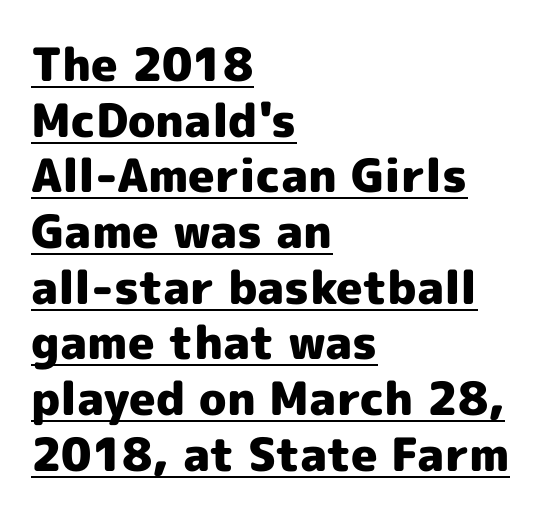
Q: Is the text bold? A: Yes.
Q: Is the text italic (slanted)? A: No, it is upright.
Q: Is the typeface a serif or a sans-serif typeface? A: Sans-serif.
Q: Is the text underlined? A: Yes.
Q: How is the paragraph aligned? A: Left-aligned.
Q: Is the spacing between letters normal or unusually wide? A: Normal.
Q: Width (condensed, normal, or wide)? A: Normal.
Q: x-height? A: Medium.
Q: Monospaced? A: No.
